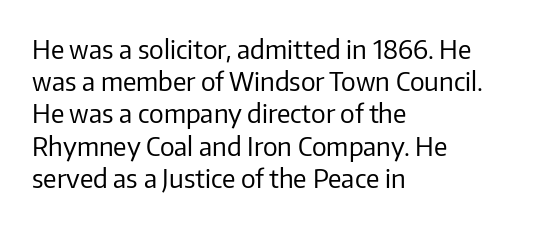
{"italic": "no", "bold": "no", "underline": "no", "align": "left", "line_spacing_ratio": 1.24, "letter_spacing": "normal", "letter_spacing_em": 0.0, "glyph_px": 26}
